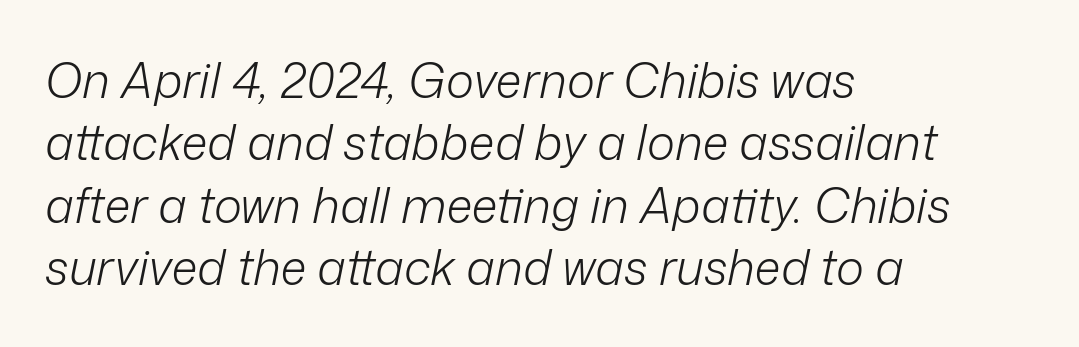
The image shows 48 px light type, italic (leaning right); set left-aligned, normal line spacing (1.3x), normal letter spacing, not underlined; low stroke contrast and a medium x-height.
